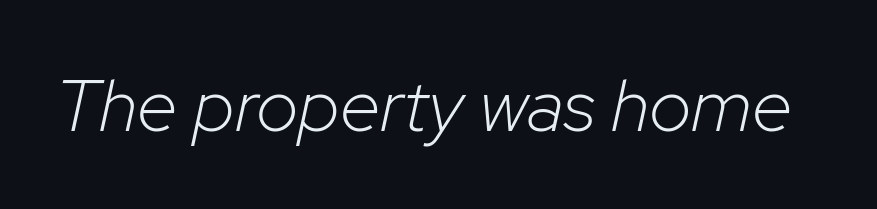
Proportional: the letters do not fall into vertical columns. Posture: slanted. Spacing between characters is what you'd get straight out of the box. Descender tails drop into unmarked territory. Nothing heavy about these letters — not bold at all.
